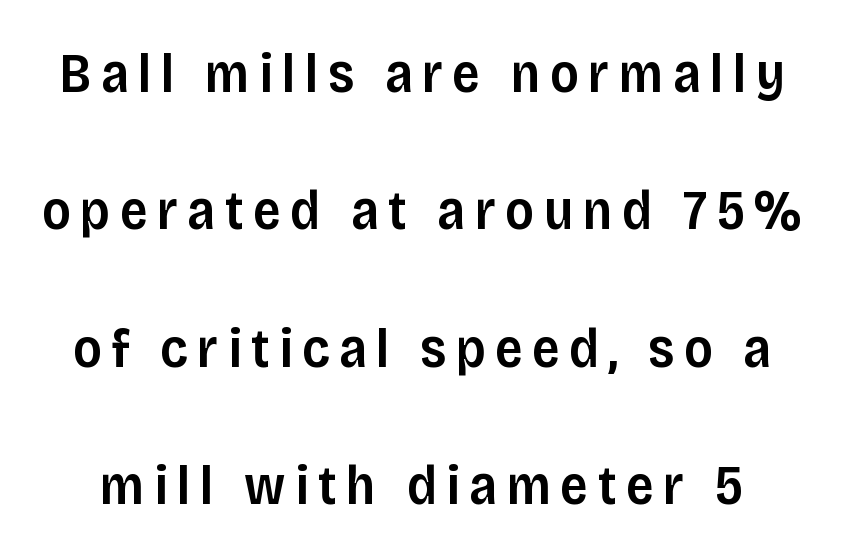
Ordinary non-slanted type is in use. Each row of text sits above clean, open space. Honestly, the rows look like they've been pulled way apart. Serif or sans? Sans — the stroke terminals are bare. Character widths vary here, with narrow letters taking less room than wide ones.
